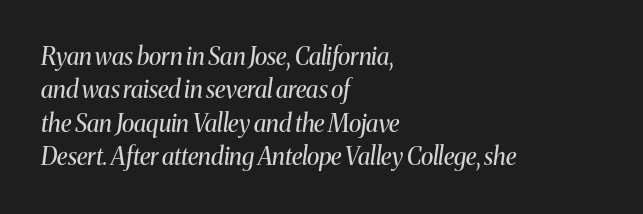
Q: Is the text bold? A: No.
Q: Is the text italic (slanted)? A: Yes, it leans right by about 8 degrees.
Q: Is the text underlined? A: No.
Q: How is the paragraph aligned? A: Left-aligned.
Q: Is the spacing between letters normal or unusually wide? A: Normal.
Q: Is the spacing between lines tight, normal or loose? A: Normal.
